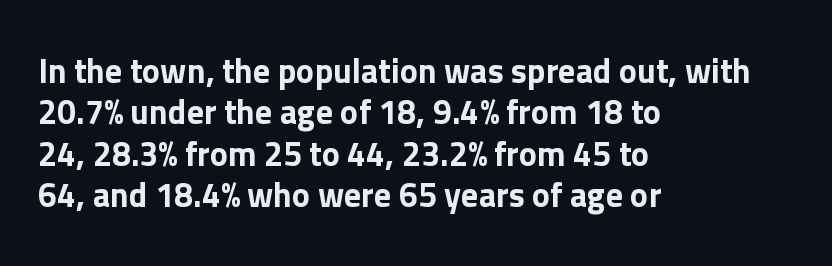
{"serif": "no", "italic": "no", "width": "normal", "stroke_contrast": "low", "x_height": "medium", "monospaced": "no", "underline": "no", "align": "left", "line_spacing_ratio": 1.22, "letter_spacing": "normal", "letter_spacing_em": 0.0, "glyph_px": 34}
